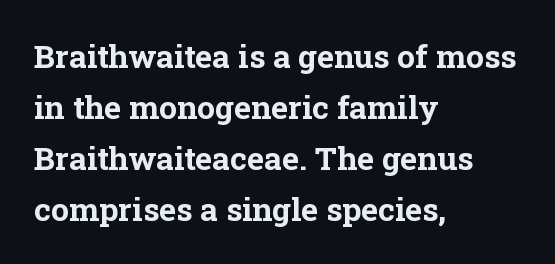
{"serif": "yes", "italic": "no", "bold": "yes", "weight": "bold", "width": "normal", "stroke_contrast": "low", "x_height": "medium", "monospaced": "no", "underline": "no", "align": "left", "line_spacing": "normal", "line_spacing_ratio": 1.59, "letter_spacing": "normal", "letter_spacing_em": 0.0, "glyph_px": 32}
